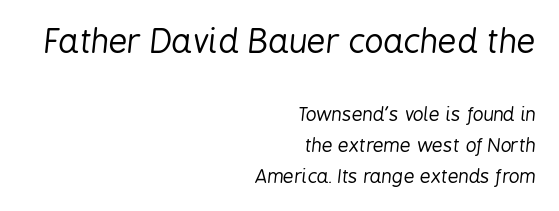
{"italic": "yes", "lean": "right", "slant_degrees": 6, "bold": "no", "weight": "regular", "width": "condensed", "stroke_contrast": "low", "x_height": "medium", "monospaced": "no", "underline": "no", "align": "right", "line_spacing": "normal", "line_spacing_ratio": 1.64, "letter_spacing": "normal", "letter_spacing_em": 0.0, "larger_block": "first", "size_ratio": 1.74, "glyph_px": 33}
